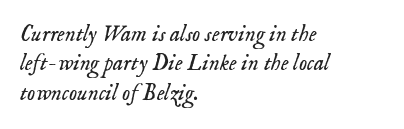
Type without underlining. Does extra space separate the letters? No, they use regular spacing. The leading is moderate, giving the passage an even texture. Weight: not bold — regular or lighter. Is the block centered? No — it sits flush against the left margin.
